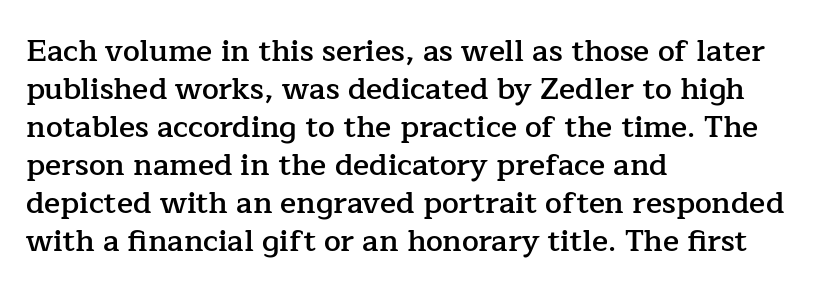
The image shows 30 px semibold serif type, upright; set left-aligned, normal line spacing (1.27x), normal letter spacing, not underlined; low stroke contrast and a medium x-height.
